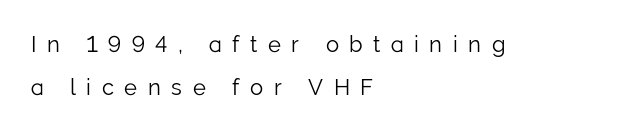
Bare-footed words on every line. Where is the straight margin? On the left. Does the leading feel generous? Absolutely, it's lavish. The type sits square on the baseline with zero lean. The font is comparable to plain body text, perhaps lighter. Between one letter and the next there's a generous, obvious gap.
